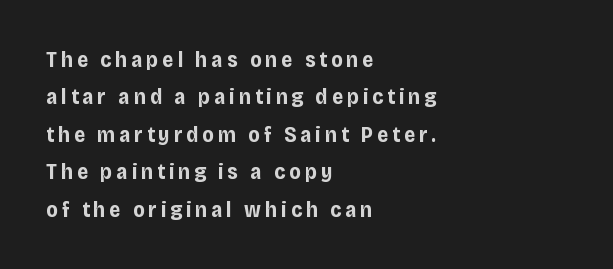
Q: Is the text bold? A: Yes.
Q: Is the text italic (slanted)? A: No, it is upright.
Q: Is the text underlined? A: No.
Q: How is the paragraph aligned? A: Left-aligned.
Q: Is the spacing between lines tight, normal or loose? A: Normal.
